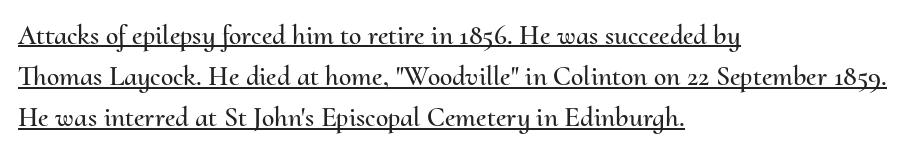
Q: Is the text italic (slanted)? A: No, it is upright.
Q: Is the text underlined? A: Yes.
Q: How is the paragraph aligned? A: Left-aligned.
Q: Is the spacing between letters normal or unusually wide? A: Normal.
Q: Is the spacing between lines tight, normal or loose? A: Normal.
Q: Width (condensed, normal, or wide)? A: Normal.
Q: Stroke contrast? A: Medium.
Q: x-height? A: Small.
Q: Monospaced? A: No.
